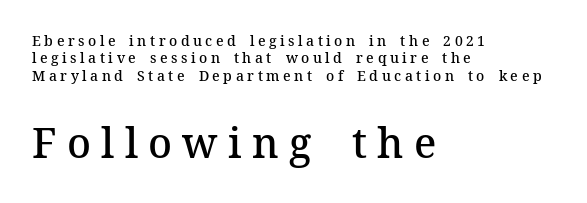
The image shows 41 px semibold serif type, upright; set left-aligned, line spacing 1.24x, unusually wide letter spacing (+0.25 em), not underlined; the second (bottom) block is 2.93x larger; medium stroke contrast and a medium x-height.
